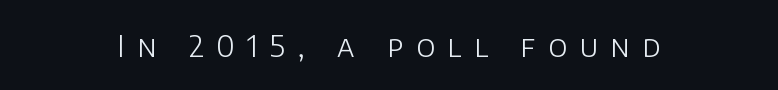
The image shows 30 px light sans-serif type, upright; set centered, unusually wide letter spacing (+0.42 em), not underlined; low stroke contrast and a large x-height.
